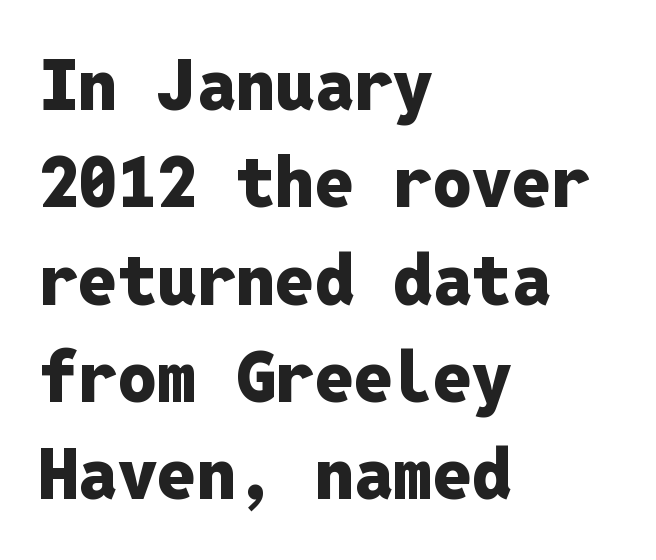
{"serif": "no", "italic": "no", "bold": "yes", "weight": "heavy", "width": "normal", "stroke_contrast": "low", "x_height": "medium", "monospaced": "yes", "underline": "no", "align": "left", "line_spacing": "normal", "line_spacing_ratio": 1.39, "letter_spacing": "normal", "letter_spacing_em": 0.0, "glyph_px": 70}
